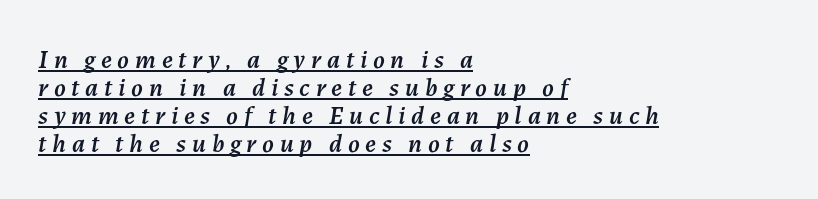
Q: Is the text italic (slanted)? A: Yes, it leans right by about 7 degrees.
Q: Is the text underlined? A: Yes.
Q: How is the paragraph aligned? A: Left-aligned.
Q: Is the spacing between letters normal or unusually wide? A: Unusually wide.
Q: Is the spacing between lines tight, normal or loose? A: Tight.
